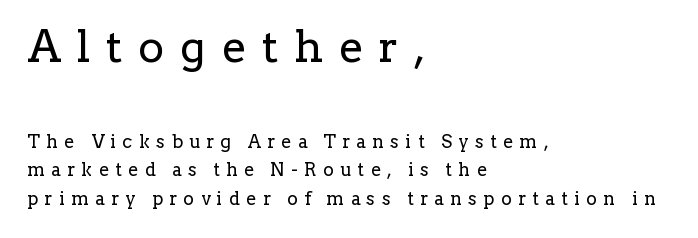
Nope, not italic — everything's standing straight. The line texture is sparse and dotted thanks to wide tracking. The rendering shrinks the type as you move from the upper chunk to the lower. Layout note: lines flush left.
